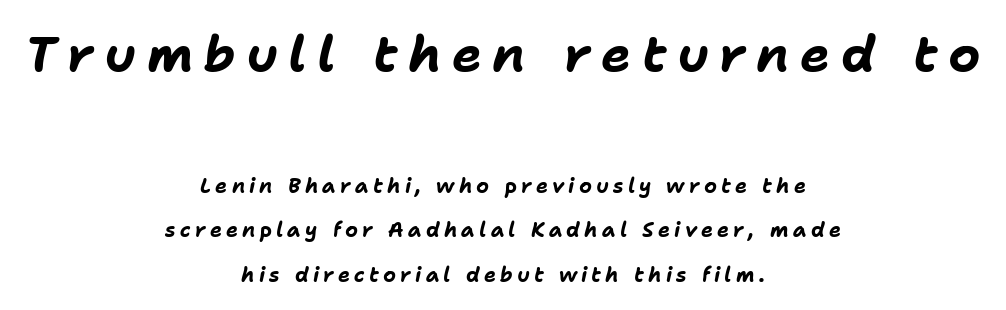
{"italic": "yes", "lean": "right", "slant_degrees": 11, "bold": "yes", "weight": "bold", "width": "normal", "stroke_contrast": "low", "x_height": "medium", "monospaced": "no", "underline": "no", "align": "center", "line_spacing": "loose", "line_spacing_ratio": 2.22, "letter_spacing": "wide", "letter_spacing_em": 0.21, "larger_block": "first", "size_ratio": 2.5, "glyph_px": 50}
